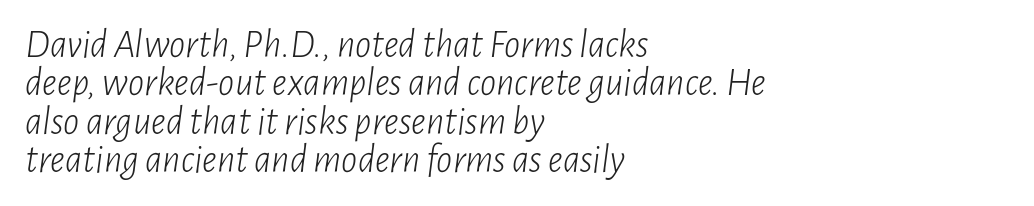
The cut favours lightness, reaching ordinary text weight at its darkest. The horizontal fit of the characters is conventional and even. The zone under the glyphs is completely vacant. The vertical gap from one line to the next is small.
